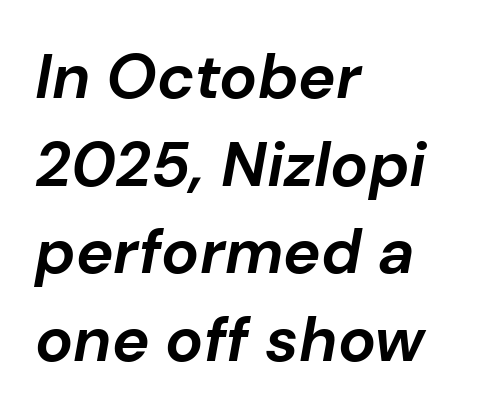
{"italic": "yes", "lean": "right", "slant_degrees": 10, "bold": "yes", "weight": "bold", "width": "normal", "stroke_contrast": "low", "x_height": "medium", "monospaced": "no", "underline": "no", "align": "left", "line_spacing": "normal", "line_spacing_ratio": 1.39, "letter_spacing": "normal", "letter_spacing_em": 0.0, "glyph_px": 63}
